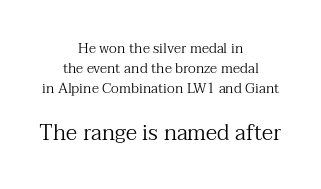
The image shows 22 px text type, upright; set centered, normal line spacing (1.44x), normal letter spacing, not underlined; the second (bottom) block is 1.57x larger.
